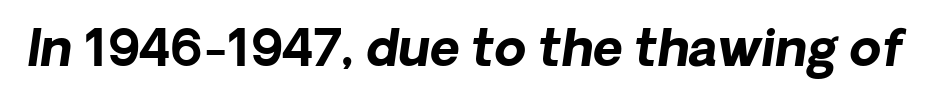
Q: Is the text bold? A: Yes.
Q: Is the typeface a serif or a sans-serif typeface? A: Sans-serif.
Q: Is the text underlined? A: No.
Q: Is the spacing between letters normal or unusually wide? A: Normal.
Q: Width (condensed, normal, or wide)? A: Normal.
Q: Stroke contrast? A: Low.
Q: x-height? A: Medium.
Q: Monospaced? A: No.
